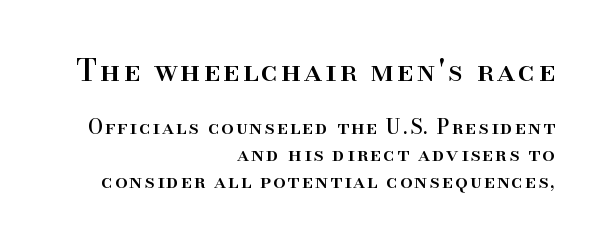
Q: Is the text italic (slanted)? A: No, it is upright.
Q: Is the typeface a serif or a sans-serif typeface? A: Serif.
Q: Is the text underlined? A: No.
Q: How is the paragraph aligned? A: Right-aligned.
Q: Is the spacing between lines tight, normal or loose? A: Normal.
Q: Which block of text is set in a larger size, the first (top) or the second (bottom)? A: The first (top) one.
Q: Width (condensed, normal, or wide)? A: Normal.
Q: Stroke contrast? A: High.
Q: x-height? A: Small.
Q: Monospaced? A: No.
